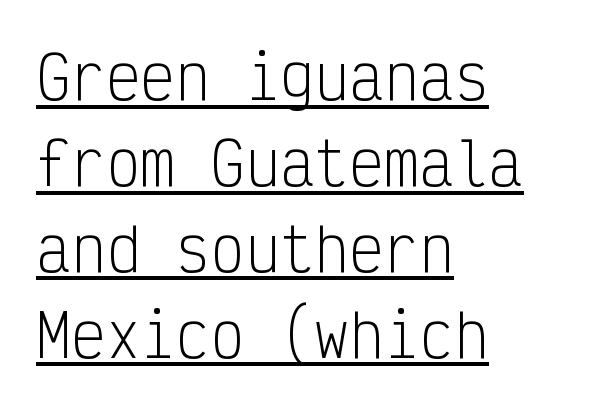
The image shows 58 px light, condensed sans-serif type, upright, monospaced; set left-aligned, normal line spacing (1.48x), normal letter spacing, underlined; low stroke contrast and a medium x-height.
